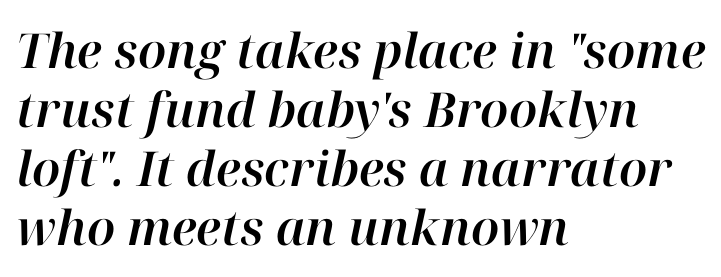
{"italic": "yes", "lean": "right", "slant_degrees": 12, "width": "normal", "stroke_contrast": "high", "x_height": "medium", "monospaced": "no", "underline": "no", "align": "left", "line_spacing_ratio": 1.23, "letter_spacing": "normal", "letter_spacing_em": 0.0, "glyph_px": 48}
